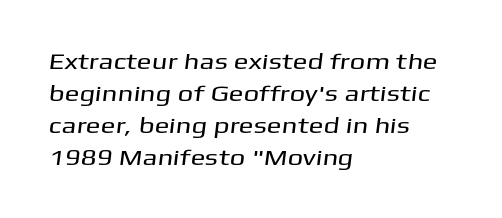
Q: Is the text underlined? A: No.
Q: How is the paragraph aligned? A: Left-aligned.
Q: Is the spacing between letters normal or unusually wide? A: Normal.
Q: Is the spacing between lines tight, normal or loose? A: Normal.
